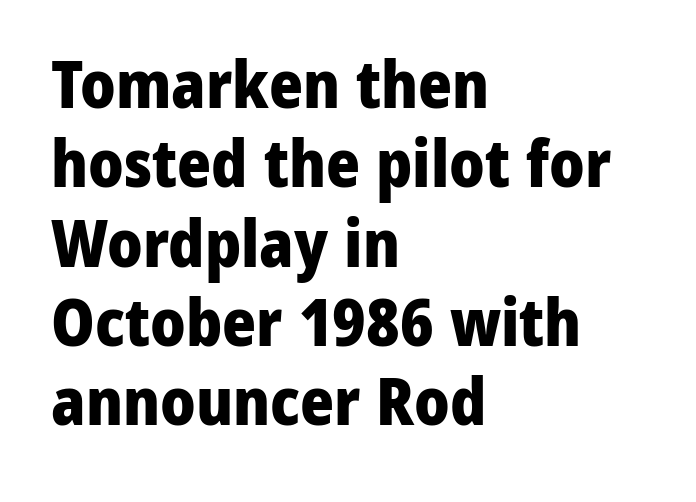
Q: Is the text bold? A: Yes.
Q: Is the text italic (slanted)? A: No, it is upright.
Q: Is the typeface a serif or a sans-serif typeface? A: Sans-serif.
Q: Is the text underlined? A: No.
Q: How is the paragraph aligned? A: Left-aligned.
Q: Is the spacing between letters normal or unusually wide? A: Normal.
Q: Width (condensed, normal, or wide)? A: Normal.
Q: Stroke contrast? A: Low.
Q: x-height? A: Medium.
Q: Monospaced? A: No.
